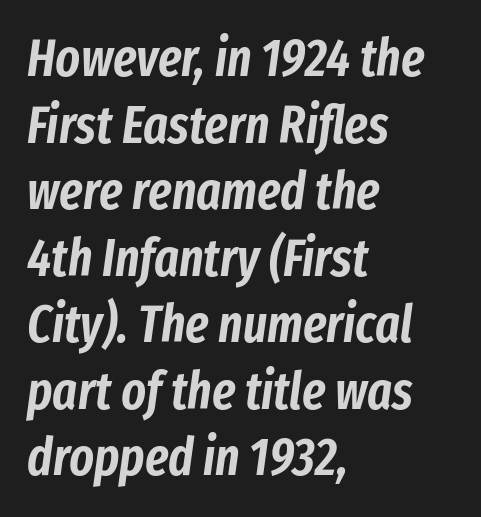
Check under the words: just untouched page. Casual observation: everything's shoved over to the left. Default kerning and tracking; the words read as compact shapes. Slant detected: the letters are inclined. Do the characters align in a grid? No, the font is proportional. Successive baselines arrive at the customary interval.
